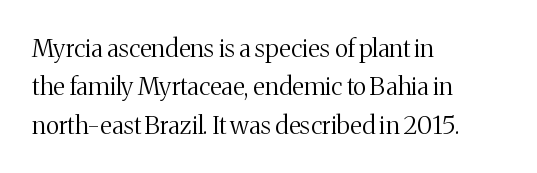
This sample uses an upright cut, with every glyph sitting square on the baseline. The string is rendered with underlining switched off. Tracking value appears to be zero — textbook default spacing. The lines in this sample share a left origin and differ only in where they stop. Vertical spacing — default.
